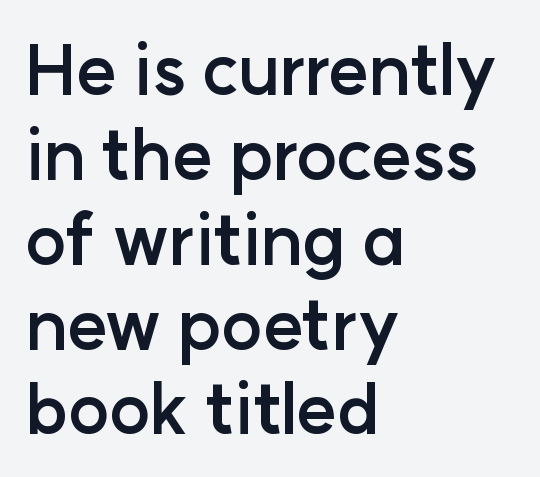
{"serif": "no", "italic": "no", "bold": "yes", "weight": "semibold", "width": "normal", "stroke_contrast": "low", "x_height": "medium", "monospaced": "no", "underline": "no", "align": "left", "line_spacing_ratio": 1.23, "letter_spacing": "normal", "letter_spacing_em": 0.0, "glyph_px": 69}
